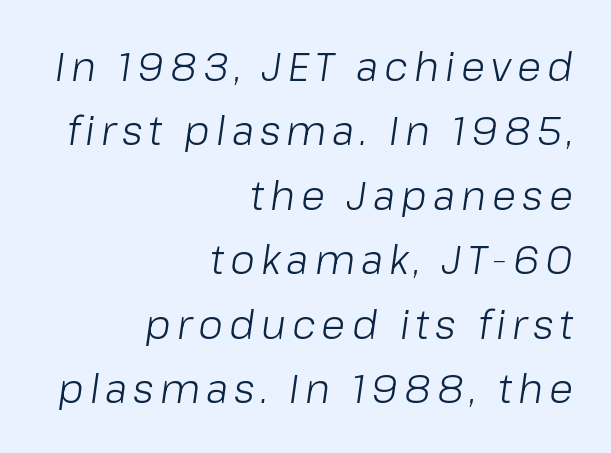
The image shows 40 px light type, italic (leaning right); set right-aligned, normal line spacing (1.61x), not underlined; low stroke contrast and a medium x-height.
